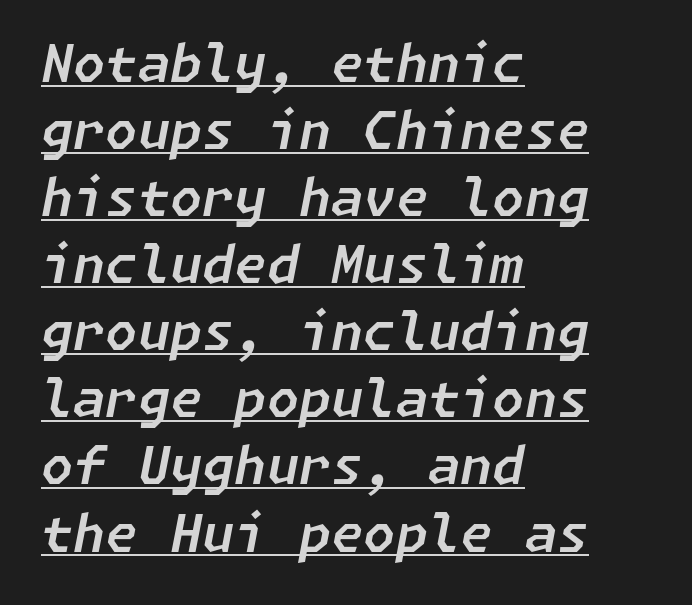
Whoever set this chose a conventional vertical rhythm. Inter-character spacing is left at the font's built-in metrics. Designer's note — italics engaged. The typesetter chose a ragged-right arrangement here. The rendered words wear a rule along their underside.
